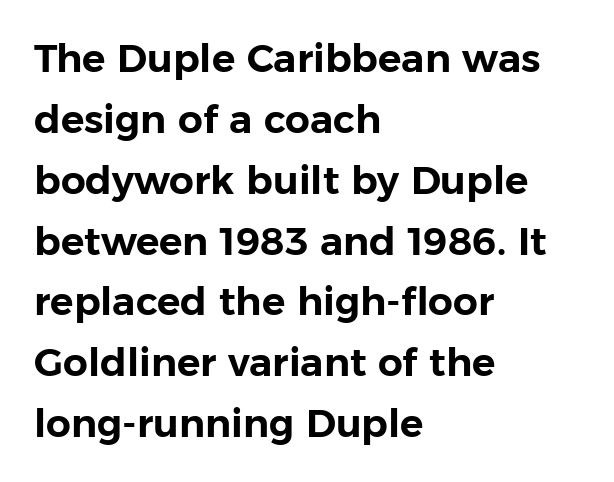
Q: Is the text italic (slanted)? A: No, it is upright.
Q: Is the typeface a serif or a sans-serif typeface? A: Sans-serif.
Q: Is the text underlined? A: No.
Q: How is the paragraph aligned? A: Left-aligned.
Q: Is the spacing between letters normal or unusually wide? A: Normal.
Q: Is the spacing between lines tight, normal or loose? A: Normal.
Q: Width (condensed, normal, or wide)? A: Normal.
Q: Stroke contrast? A: Low.
Q: x-height? A: Medium.
Q: Monospaced? A: No.
